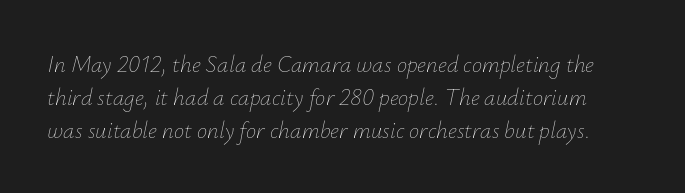
The image shows 23 px text type, italic (leaning right); set normal line spacing (1.44x), normal letter spacing, not underlined.
